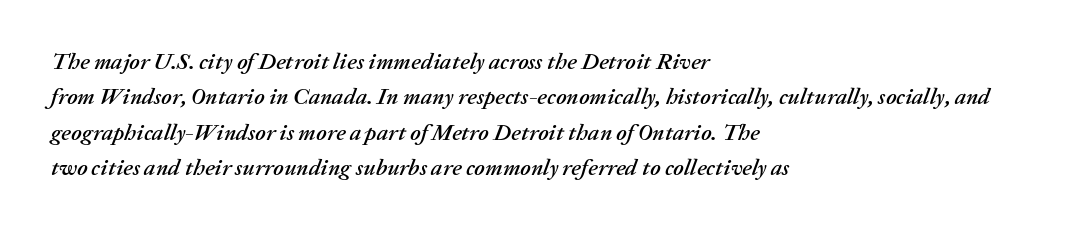
Q: Is the text italic (slanted)? A: Yes, it leans right by about 20 degrees.
Q: Is the text underlined? A: No.
Q: How is the paragraph aligned? A: Left-aligned.
Q: Is the spacing between letters normal or unusually wide? A: Normal.
Q: Is the spacing between lines tight, normal or loose? A: Normal.
